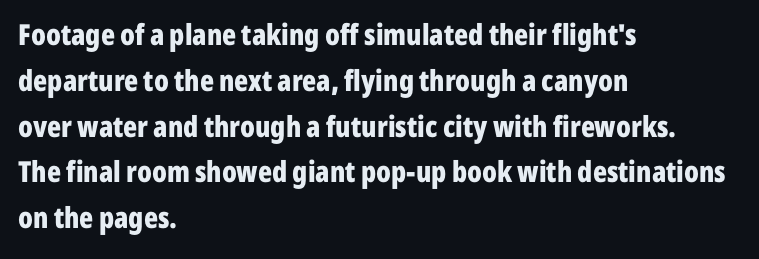
What kind of face is this? One without serifs — a sans. Bare-footed words on every line. I'd describe the lettering as bold — thick and assertive. Normally led — the rows are evenly, conventionally spaced. This sample has the flowing, uneven cadence of proportional lettering.
